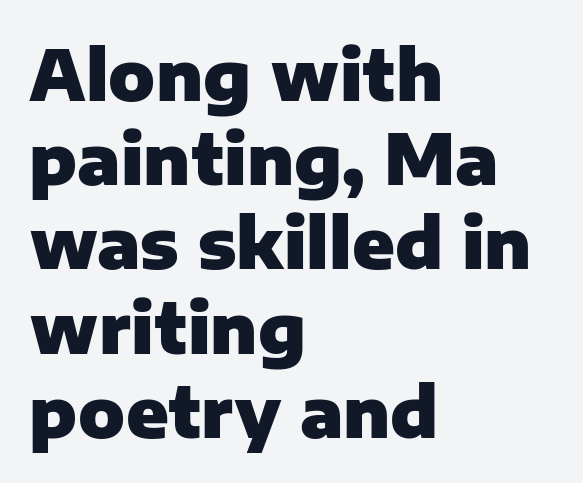
{"serif": "no", "italic": "no", "bold": "yes", "weight": "heavy", "width": "normal", "stroke_contrast": "low", "x_height": "medium", "monospaced": "no", "underline": "no", "align": "left", "line_spacing_ratio": 1.22, "letter_spacing": "normal", "letter_spacing_em": 0.0, "glyph_px": 69}
